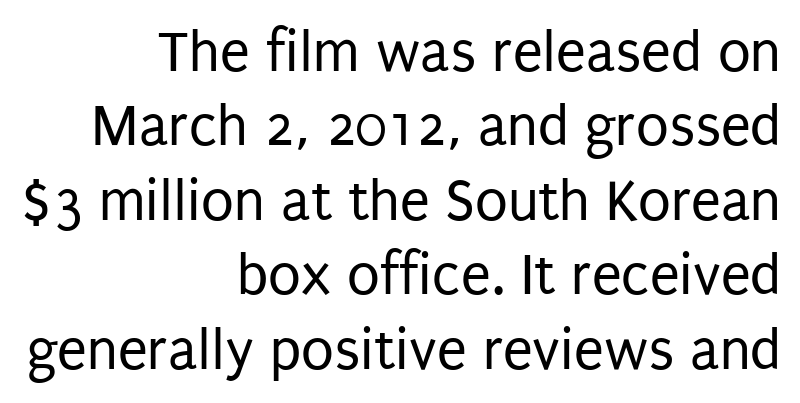
{"serif": "no", "italic": "no", "bold": "no", "weight": "regular", "width": "condensed", "stroke_contrast": "low", "x_height": "large", "monospaced": "no", "underline": "no", "align": "right", "line_spacing_ratio": 1.24, "letter_spacing": "normal", "letter_spacing_em": 0.0, "glyph_px": 60}
